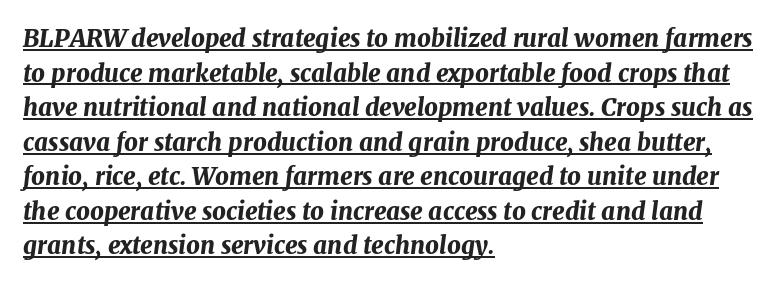
{"italic": "yes", "lean": "right", "slant_degrees": 7, "bold": "yes", "underline": "yes", "align": "left", "line_spacing": "normal", "line_spacing_ratio": 1.44, "letter_spacing": "normal", "letter_spacing_em": 0.0, "glyph_px": 24}
